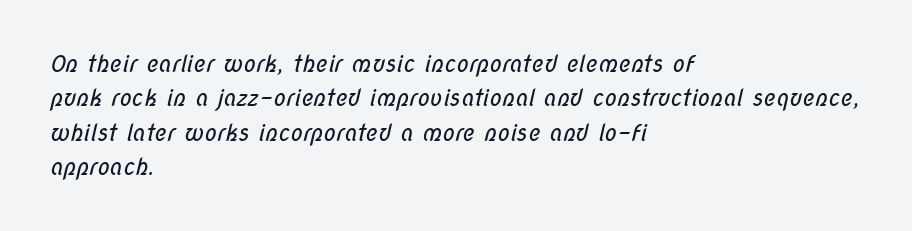
{"bold": "no", "underline": "no", "align": "left", "line_spacing": "normal", "line_spacing_ratio": 1.5, "letter_spacing": "normal", "letter_spacing_em": 0.0, "glyph_px": 23}
